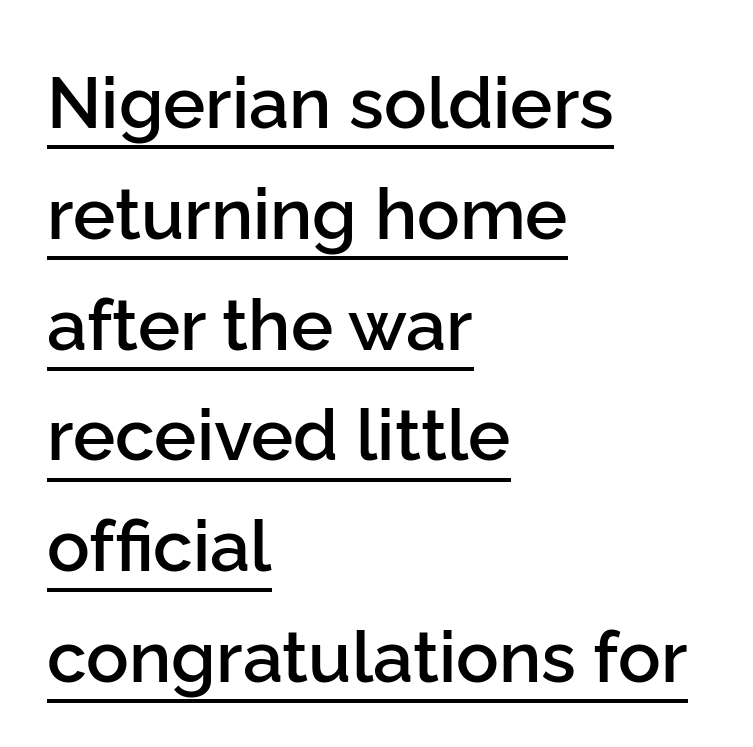
{"serif": "no", "italic": "no", "bold": "semi", "weight": "semibold", "width": "normal", "stroke_contrast": "low", "x_height": "medium", "monospaced": "no", "underline": "yes", "align": "left", "line_spacing": "normal", "line_spacing_ratio": 1.56, "letter_spacing": "normal", "letter_spacing_em": 0.0, "glyph_px": 71}
